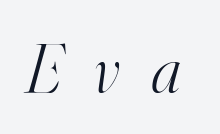
{"serif": "yes", "italic": "yes", "lean": "right", "slant_degrees": 16, "bold": "no", "weight": "light", "width": "normal", "stroke_contrast": "high", "x_height": "small", "monospaced": "no", "underline": "no", "letter_spacing": "wide", "letter_spacing_em": 0.46, "glyph_px": 69}
